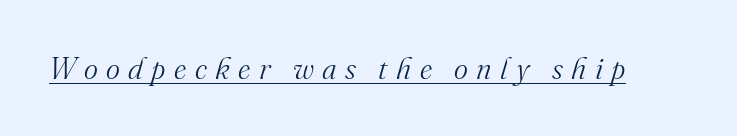
The image shows 30 px light serif type, italic (leaning right); set unusually wide letter spacing (+0.28 em), underlined; medium stroke contrast and a small x-height.
